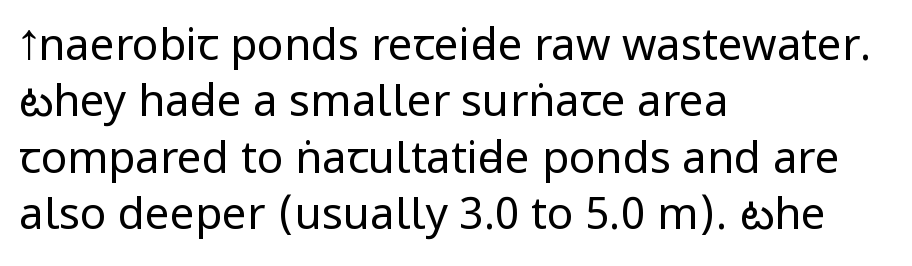
Q: Is the text bold? A: No.
Q: Is the text italic (slanted)? A: No, it is upright.
Q: Is the typeface a serif or a sans-serif typeface? A: Sans-serif.
Q: Is the text underlined? A: No.
Q: How is the paragraph aligned? A: Left-aligned.
Q: Is the spacing between letters normal or unusually wide? A: Normal.
Q: Is the spacing between lines tight, normal or loose? A: Normal.
Q: Width (condensed, normal, or wide)? A: Condensed.
Q: Stroke contrast? A: Low.
